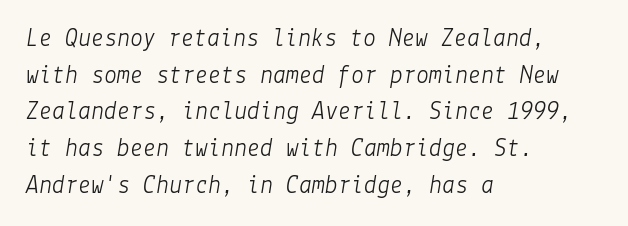
{"italic": "yes", "lean": "right", "slant_degrees": 9, "bold": "no", "underline": "no", "align": "left", "line_spacing": "normal", "line_spacing_ratio": 1.41, "letter_spacing": "normal", "letter_spacing_em": 0.0, "glyph_px": 26}
